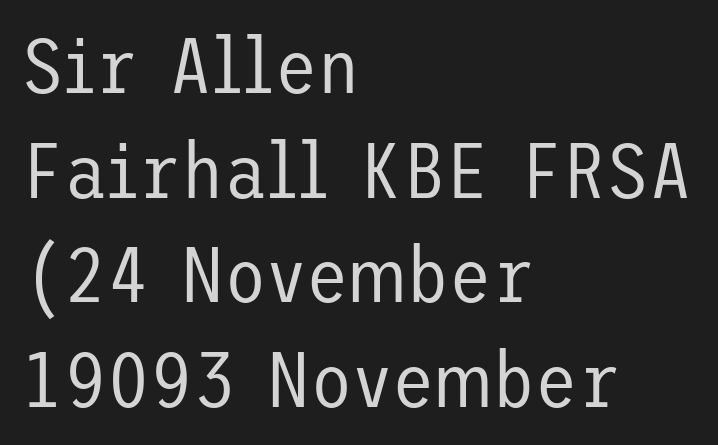
Short note: letters normally spaced. Do the letters lean? They stand straight. Anything drawn beneath the words? Only blank space. To sum up the face: it is a sans, with no serifs.
